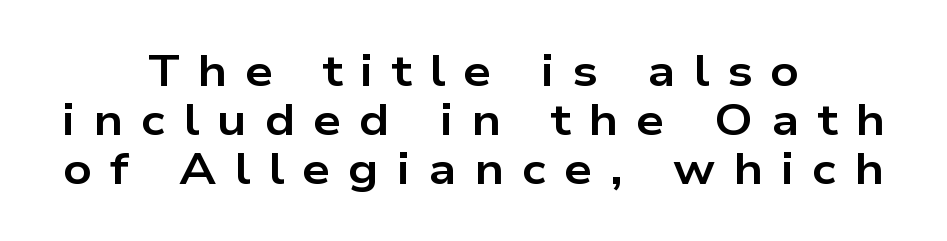
Each word looks stretched out because of the extra space between its letters. Designer's note — italics off, roman on. This sample uses a sans-serif face. The rendering uses a bold face; every stroke is thick and dark. These lines are centered, leaving both edges ragged.
